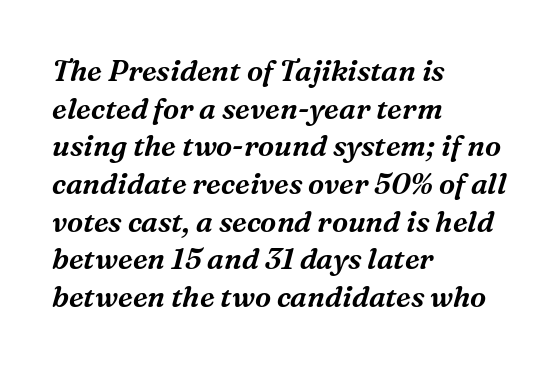
Q: Is the text italic (slanted)? A: Yes, it leans right by about 16 degrees.
Q: Is the typeface a serif or a sans-serif typeface? A: Serif.
Q: Is the text underlined? A: No.
Q: How is the paragraph aligned? A: Left-aligned.
Q: Is the spacing between letters normal or unusually wide? A: Normal.
Q: Is the spacing between lines tight, normal or loose? A: Normal.
Q: Width (condensed, normal, or wide)? A: Normal.
Q: Stroke contrast? A: Medium.
Q: x-height? A: Medium.
Q: Monospaced? A: No.
